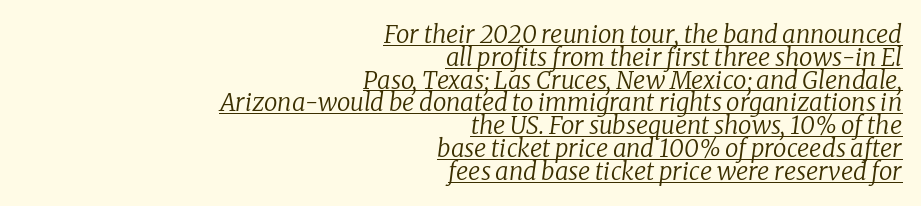
A typesetter would mark this as italic. No heavy texture on the line: the type isn't bold. A student would call this right alignment; a typographer would say flush right, rag left. The passage shown is underscored from start to finish. The rendering keeps characters at their native spacing.
